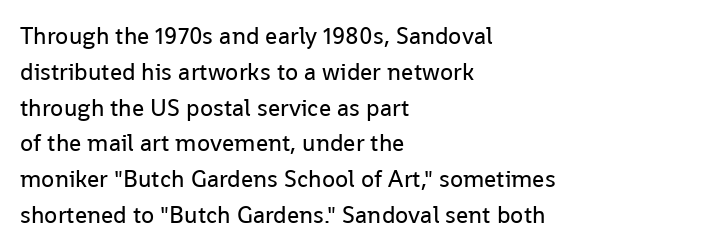
The setting favours the left margin, as ordinary paragraphs usually do. Upright lettering throughout. Letter spacing: default. No chunkiness to these letters — they're not bold.
